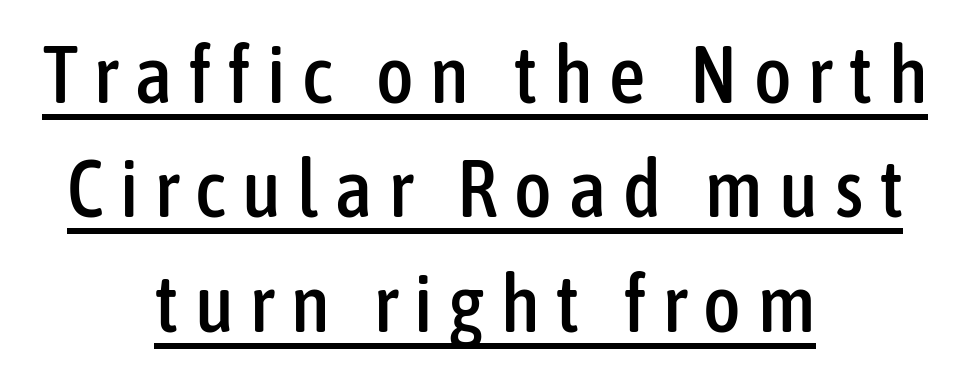
Q: Is the text italic (slanted)? A: No, it is upright.
Q: Is the typeface a serif or a sans-serif typeface? A: Sans-serif.
Q: Is the text underlined? A: Yes.
Q: How is the paragraph aligned? A: Centered.
Q: Is the spacing between letters normal or unusually wide? A: Unusually wide.
Q: Is the spacing between lines tight, normal or loose? A: Normal.
Q: Width (condensed, normal, or wide)? A: Condensed.
Q: Stroke contrast? A: Low.
Q: x-height? A: Medium.
Q: Monospaced? A: No.
